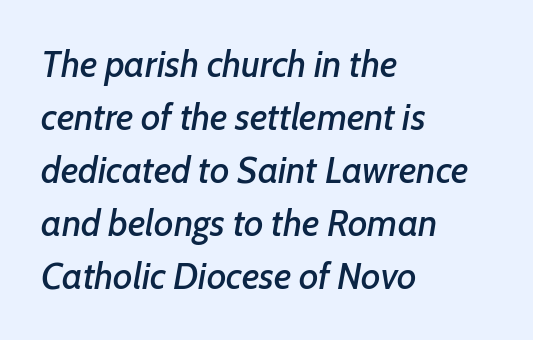
{"italic": "yes", "lean": "right", "slant_degrees": 7, "width": "normal", "stroke_contrast": "low", "x_height": "medium", "monospaced": "no", "underline": "no", "align": "left", "line_spacing": "normal", "line_spacing_ratio": 1.43, "letter_spacing": "normal", "letter_spacing_em": 0.0, "glyph_px": 37}
